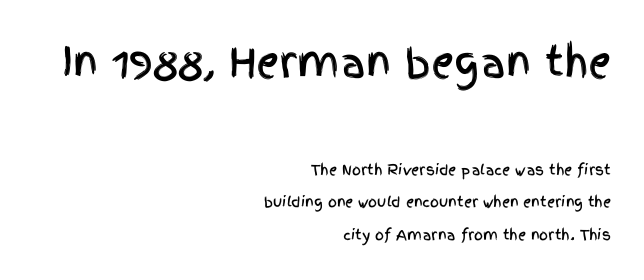
{"serif": "no", "italic": "no", "width": "condensed", "x_height": "large", "monospaced": "no", "underline": "no", "align": "right", "line_spacing": "loose", "line_spacing_ratio": 2.34, "letter_spacing": "normal", "letter_spacing_em": 0.0, "larger_block": "first", "size_ratio": 2.86, "glyph_px": 40}
